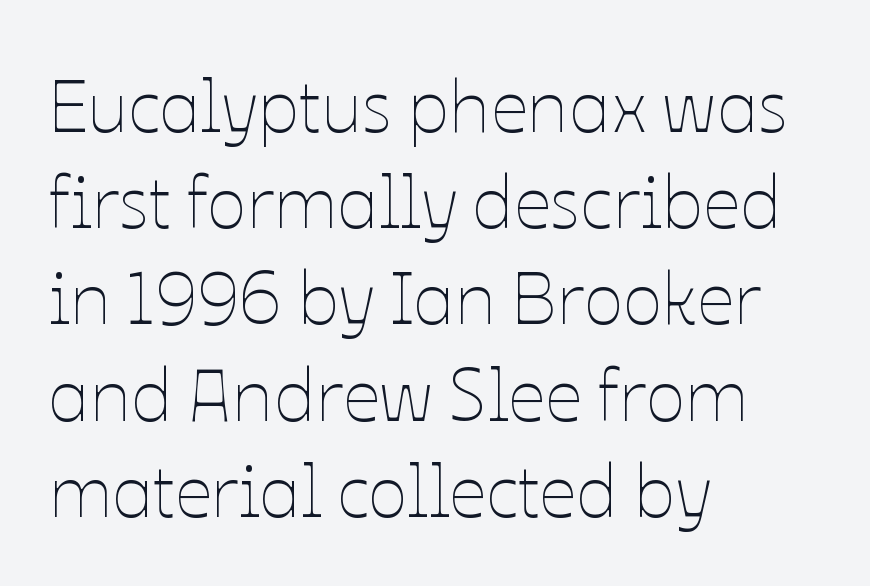
The image shows 74 px thin type, upright; set left-aligned, normal line spacing (1.3x), normal letter spacing, not underlined; low stroke contrast and a medium x-height.
